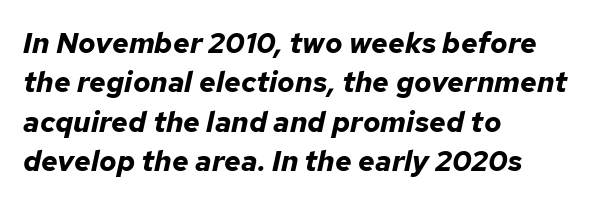
Q: Is the text bold? A: Yes.
Q: Is the text italic (slanted)? A: Yes, it leans right by about 12 degrees.
Q: Is the text underlined? A: No.
Q: How is the paragraph aligned? A: Left-aligned.
Q: Is the spacing between letters normal or unusually wide? A: Normal.
Q: Is the spacing between lines tight, normal or loose? A: Normal.
Q: Width (condensed, normal, or wide)? A: Normal.
Q: Stroke contrast? A: Low.
Q: x-height? A: Medium.
Q: Monospaced? A: No.
